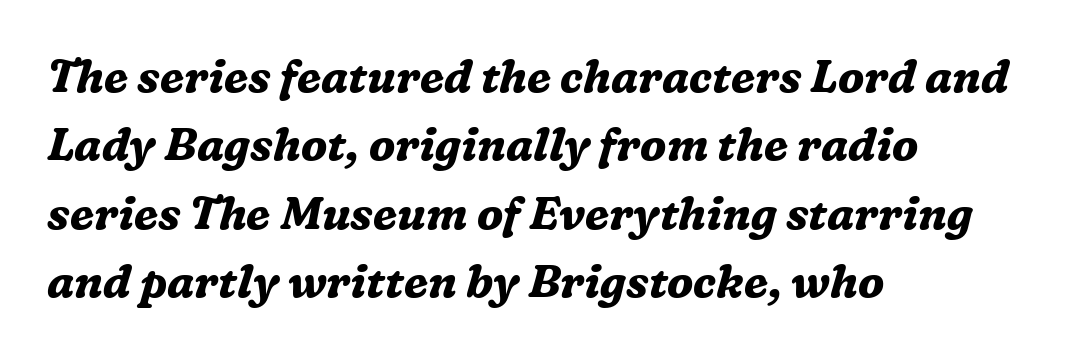
Q: Is the text bold? A: Yes.
Q: Is the text italic (slanted)? A: Yes, it leans right by about 16 degrees.
Q: Is the typeface a serif or a sans-serif typeface? A: Serif.
Q: Is the text underlined? A: No.
Q: How is the paragraph aligned? A: Left-aligned.
Q: Is the spacing between letters normal or unusually wide? A: Normal.
Q: Is the spacing between lines tight, normal or loose? A: Normal.
Q: Width (condensed, normal, or wide)? A: Normal.
Q: Stroke contrast? A: Medium.
Q: x-height? A: Medium.
Q: Monospaced? A: No.
